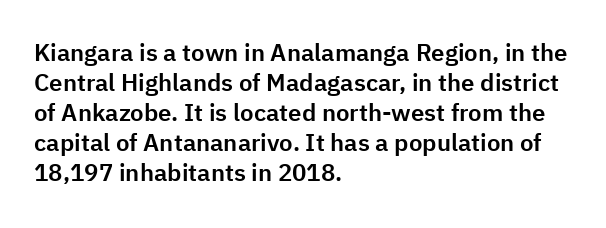
Q: Is the text italic (slanted)? A: No, it is upright.
Q: Is the text underlined? A: No.
Q: How is the paragraph aligned? A: Left-aligned.
Q: Is the spacing between letters normal or unusually wide? A: Normal.
Q: Is the spacing between lines tight, normal or loose? A: Normal.
